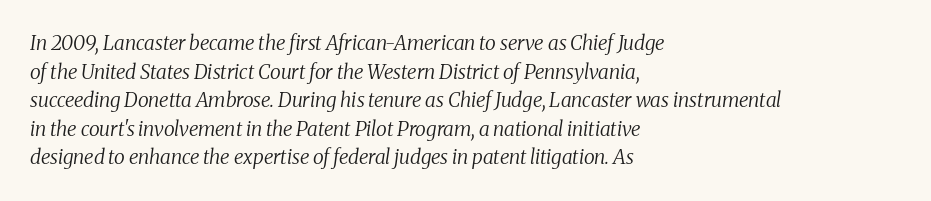
The image shows 20 px text type, italic (leaning right); set left-aligned, normal line spacing (1.43x), normal letter spacing, not underlined.
